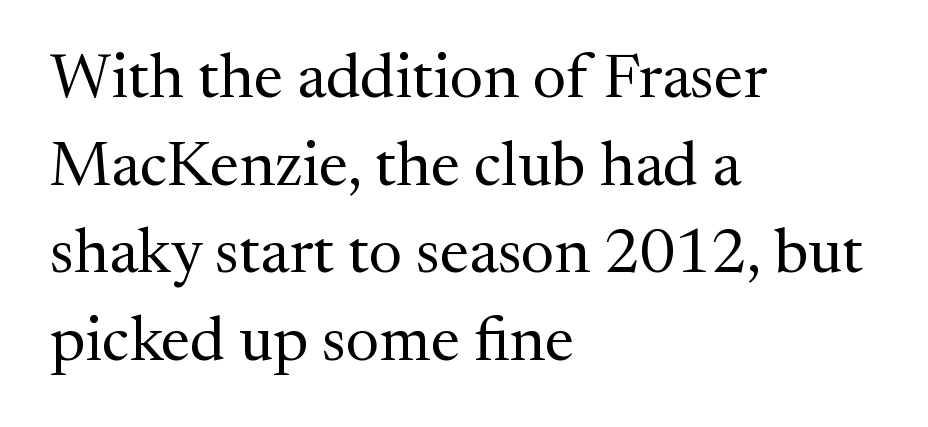
{"serif": "yes", "italic": "no", "bold": "no", "weight": "regular", "width": "normal", "stroke_contrast": "medium", "x_height": "medium", "monospaced": "no", "underline": "no", "align": "left", "line_spacing": "normal", "line_spacing_ratio": 1.39, "letter_spacing": "normal", "letter_spacing_em": 0.0, "glyph_px": 63}
